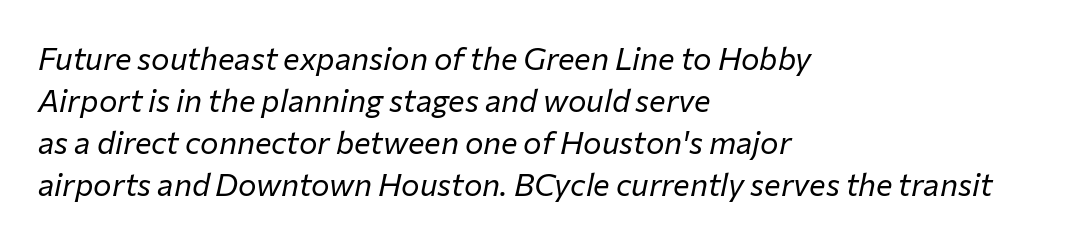
The image shows 31 px regular-weight type, italic (leaning right); set left-aligned, normal line spacing (1.36x), normal letter spacing, not underlined; low stroke contrast and a medium x-height.
